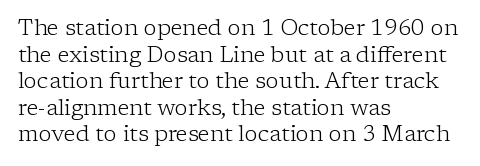
The image shows 22 px text type, upright; set left-aligned, line spacing 1.21x, normal letter spacing, not underlined.
